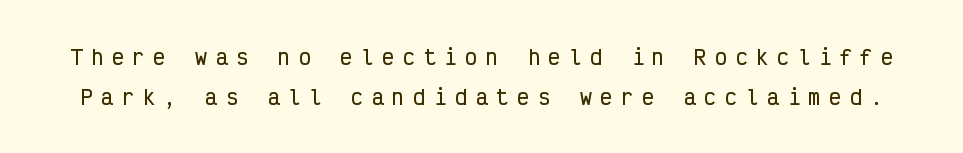
Q: Is the text italic (slanted)? A: No, it is upright.
Q: Is the text underlined? A: No.
Q: Is the spacing between letters normal or unusually wide? A: Unusually wide.
Q: Is the spacing between lines tight, normal or loose? A: Loose.
